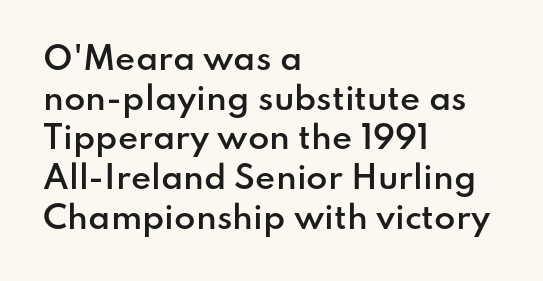
Q: Is the text bold? A: Semi-bold.
Q: Is the text italic (slanted)? A: No, it is upright.
Q: Is the typeface a serif or a sans-serif typeface? A: Sans-serif.
Q: Is the text underlined? A: No.
Q: How is the paragraph aligned? A: Left-aligned.
Q: Is the spacing between letters normal or unusually wide? A: Normal.
Q: Is the spacing between lines tight, normal or loose? A: Normal.
Q: Width (condensed, normal, or wide)? A: Normal.
Q: Stroke contrast? A: Low.
Q: x-height? A: Small.
Q: Monospaced? A: No.
